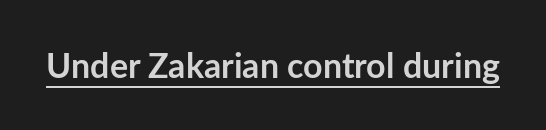
Q: Is the text bold? A: Yes.
Q: Is the text italic (slanted)? A: No, it is upright.
Q: Is the typeface a serif or a sans-serif typeface? A: Sans-serif.
Q: Is the text underlined? A: Yes.
Q: Is the spacing between letters normal or unusually wide? A: Normal.
Q: Width (condensed, normal, or wide)? A: Normal.
Q: Stroke contrast? A: Low.
Q: x-height? A: Medium.
Q: Monospaced? A: No.
